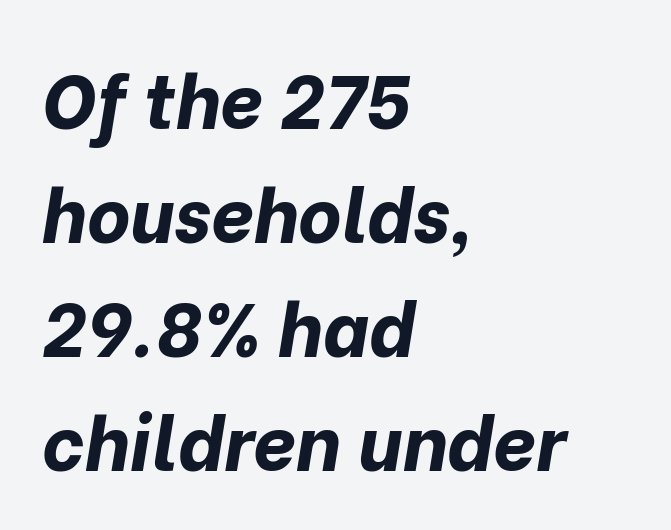
Q: Is the text bold? A: Yes.
Q: Is the text italic (slanted)? A: Yes, it leans right by about 10 degrees.
Q: Is the text underlined? A: No.
Q: How is the paragraph aligned? A: Left-aligned.
Q: Is the spacing between letters normal or unusually wide? A: Normal.
Q: Is the spacing between lines tight, normal or loose? A: Normal.
Q: Width (condensed, normal, or wide)? A: Normal.
Q: Stroke contrast? A: Low.
Q: x-height? A: Medium.
Q: Monospaced? A: No.
